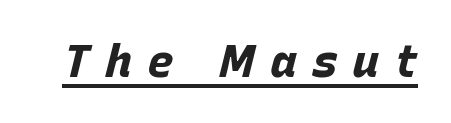
{"italic": "yes", "lean": "right", "slant_degrees": 15, "bold": "yes", "weight": "bold", "width": "normal", "stroke_contrast": "low", "x_height": "large", "monospaced": "no", "underline": "yes", "letter_spacing": "wide", "letter_spacing_em": 0.34, "glyph_px": 45}
